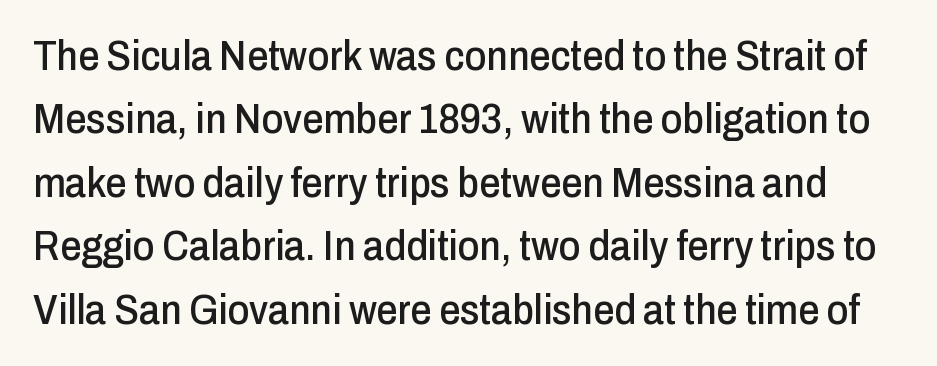
The image shows 42 px condensed sans-serif type, upright; set normal line spacing (1.51x), normal letter spacing, not underlined; low stroke contrast and a medium x-height.
